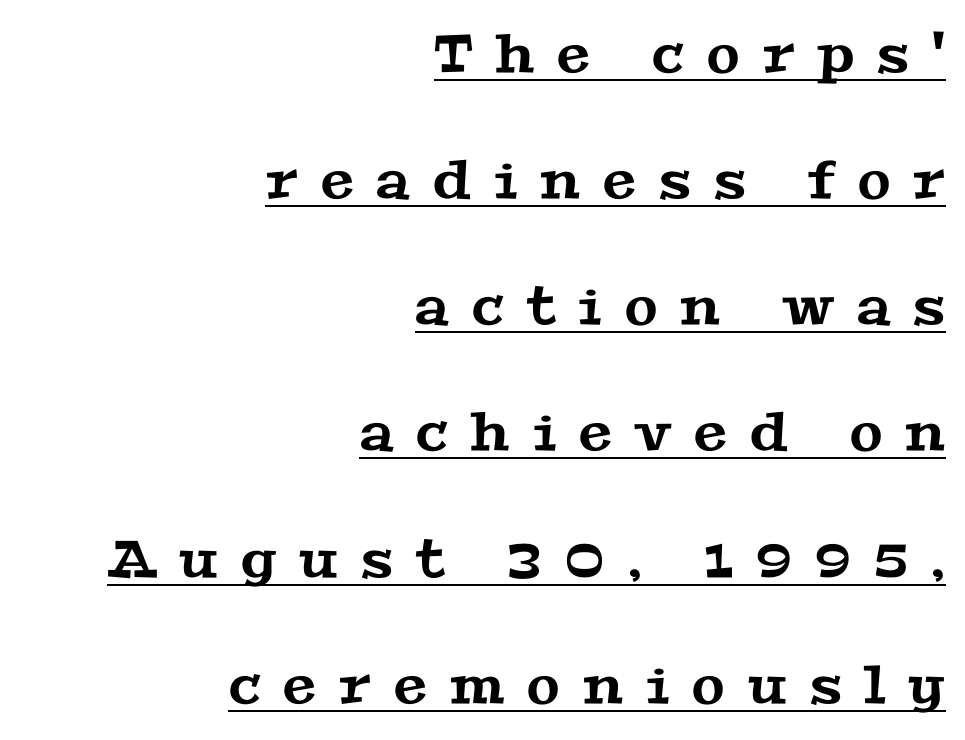
Loosely led — the rows are spread out. Each line of the rendering has a horizontal stroke beneath the glyphs. Looks like regular typesetting: each glyph gets only the width it needs. Look at the bottom of the vertical strokes: they flare into serifs here. Every row of glyphs terminates at an identical x-position on the right.
